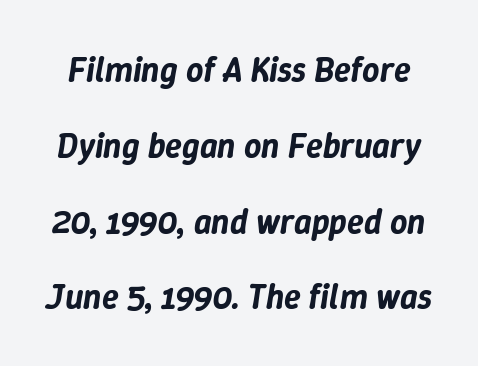
The image shows 34 px text type, italic (leaning right); set loose line spacing (2.23x), normal letter spacing, not underlined; low stroke contrast and a medium x-height.
